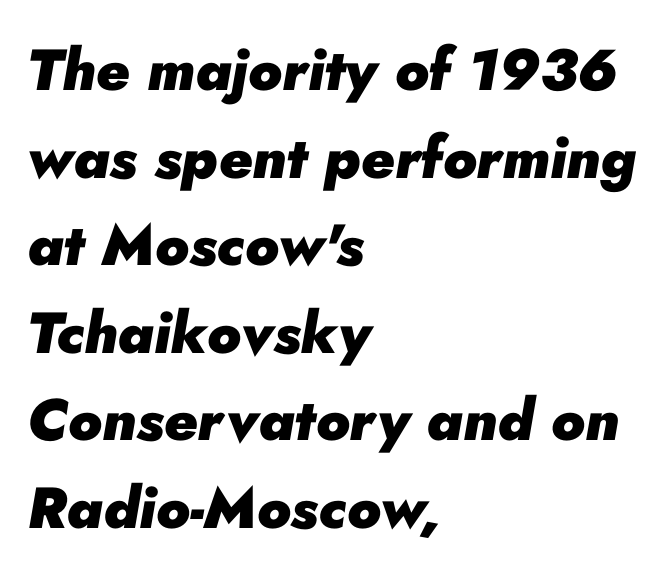
Q: Is the text bold? A: Yes.
Q: Is the text italic (slanted)? A: Yes, it leans right by about 10 degrees.
Q: Is the text underlined? A: No.
Q: How is the paragraph aligned? A: Left-aligned.
Q: Is the spacing between letters normal or unusually wide? A: Normal.
Q: Is the spacing between lines tight, normal or loose? A: Normal.
Q: Width (condensed, normal, or wide)? A: Normal.
Q: Stroke contrast? A: Low.
Q: x-height? A: Small.
Q: Monospaced? A: No.
